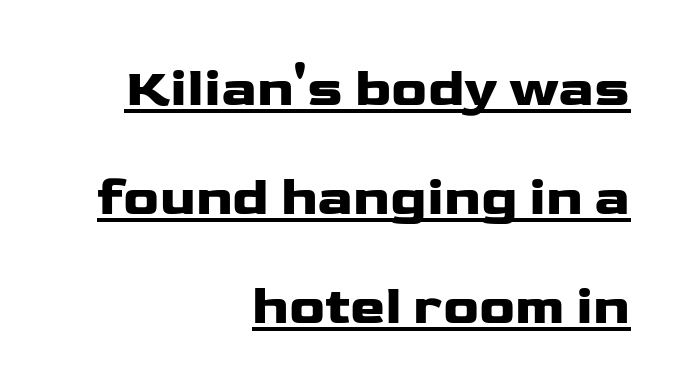
In terms of letterspacing, this is plain default setting. A flush-right, rag-left setting is used for this passage. Note the varied advance widths — an 'i' is clearly narrower than an 'm'. Caption: lettering with a line underneath.
